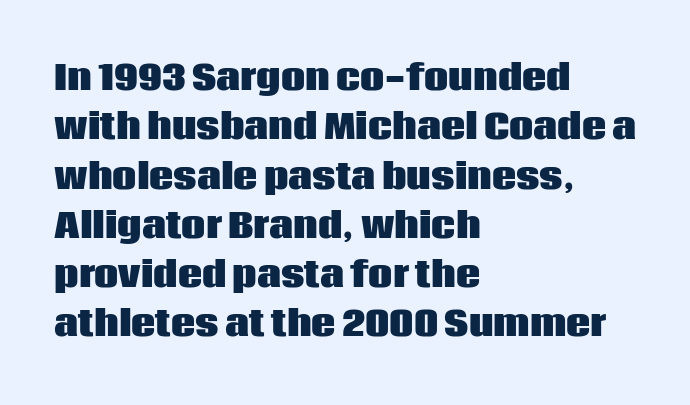
Q: Is the text bold? A: Yes.
Q: Is the text italic (slanted)? A: No, it is upright.
Q: Is the typeface a serif or a sans-serif typeface? A: Sans-serif.
Q: Is the text underlined? A: No.
Q: How is the paragraph aligned? A: Left-aligned.
Q: Is the spacing between letters normal or unusually wide? A: Normal.
Q: Is the spacing between lines tight, normal or loose? A: Normal.
Q: Width (condensed, normal, or wide)? A: Normal.
Q: Stroke contrast? A: Low.
Q: x-height? A: Large.
Q: Monospaced? A: No.
